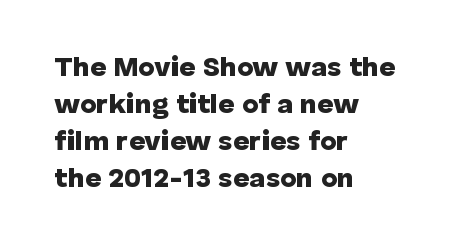
{"serif": "no", "italic": "no", "bold": "yes", "weight": "heavy", "width": "normal", "stroke_contrast": "low", "x_height": "medium", "monospaced": "no", "underline": "no", "align": "left", "line_spacing": "normal", "line_spacing_ratio": 1.32, "letter_spacing": "normal", "letter_spacing_em": 0.0, "glyph_px": 28}
